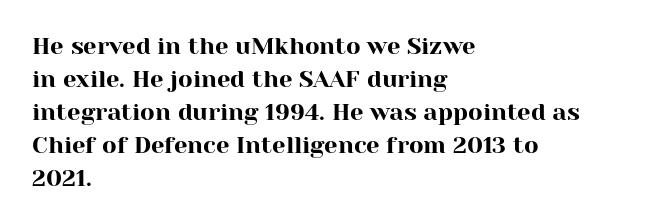
The image shows 24 px text type, upright; set left-aligned, normal line spacing (1.37x), normal letter spacing, not underlined.
